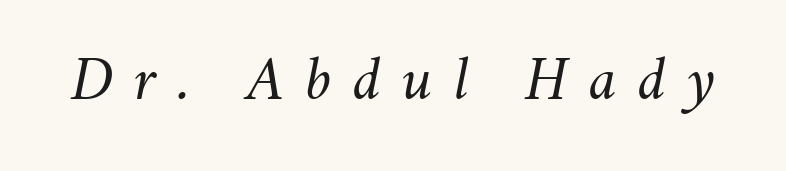
Q: Is the text bold? A: No.
Q: Is the text italic (slanted)? A: Yes, it leans right by about 11 degrees.
Q: Is the text underlined? A: No.
Q: Is the spacing between letters normal or unusually wide? A: Unusually wide.
Q: Width (condensed, normal, or wide)? A: Normal.
Q: Stroke contrast? A: Medium.
Q: x-height? A: Small.
Q: Monospaced? A: No.
